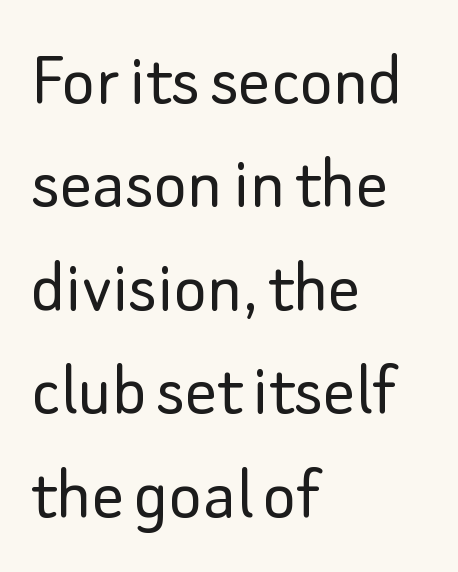
The face used here is proportionally spaced, like ordinary book or web type. The tracking reads as untouched default to a designer's eye. Is this a heavy cut? Hardly; it is regular or lighter. A classic flush-left, rag-right setting is used for this passage. The gap between lines stays unmarked.
